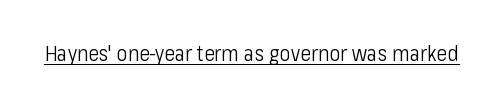
Q: Is the text bold? A: No.
Q: Is the text italic (slanted)? A: No, it is upright.
Q: Is the text underlined? A: Yes.
Q: Is the spacing between letters normal or unusually wide? A: Normal.
